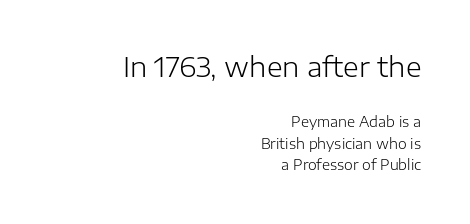
The image shows 27 px text type, upright; set right-aligned, normal line spacing (1.54x), normal letter spacing, not underlined; the first (top) block is 1.93x larger.
